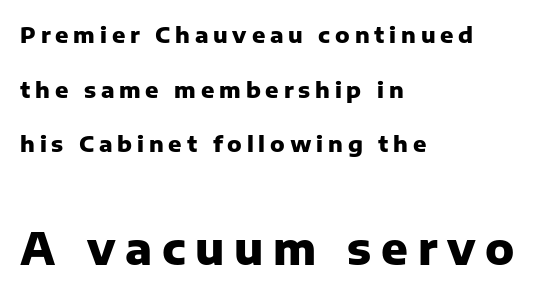
Left-aligned paragraph, ragged on the right. The type family on display is of the sans-serif kind. This is roman type, the default non-slanted kind. Larger block? The one below; the one above is distinctly smaller. A typesetter would call this leading open, well beyond the default.
